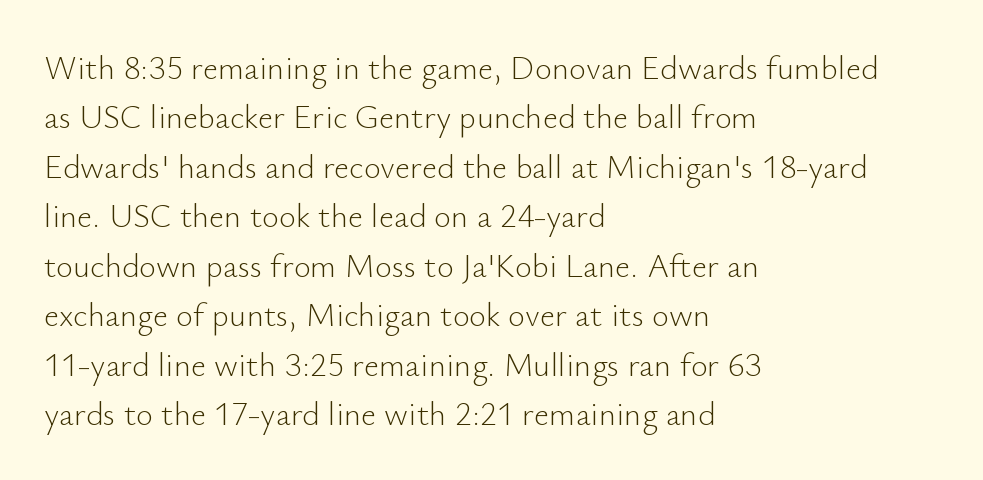
Q: Is the text bold? A: No.
Q: Is the text italic (slanted)? A: No, it is upright.
Q: Is the typeface a serif or a sans-serif typeface? A: Sans-serif.
Q: Is the text underlined? A: No.
Q: How is the paragraph aligned? A: Left-aligned.
Q: Is the spacing between letters normal or unusually wide? A: Normal.
Q: Is the spacing between lines tight, normal or loose? A: Normal.
Q: Width (condensed, normal, or wide)? A: Normal.
Q: Stroke contrast? A: Low.
Q: x-height? A: Small.
Q: Monospaced? A: No.
